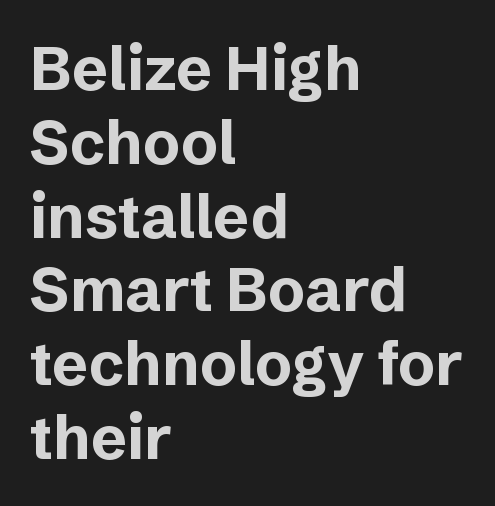
{"serif": "no", "italic": "no", "bold": "yes", "weight": "bold", "width": "normal", "stroke_contrast": "low", "x_height": "medium", "monospaced": "no", "underline": "no", "align": "left", "line_spacing_ratio": 1.21, "letter_spacing": "normal", "letter_spacing_em": 0.0, "glyph_px": 61}
